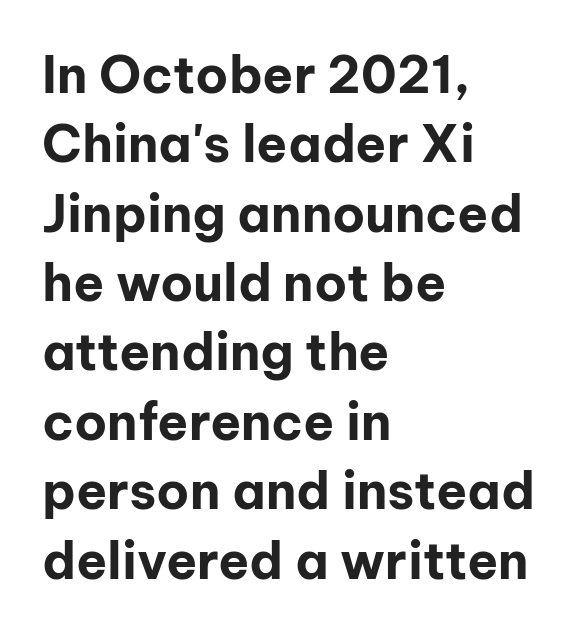
The image shows 51 px bold sans-serif type, upright; set left-aligned, normal line spacing (1.36x), normal letter spacing, not underlined; low stroke contrast and a medium x-height.
